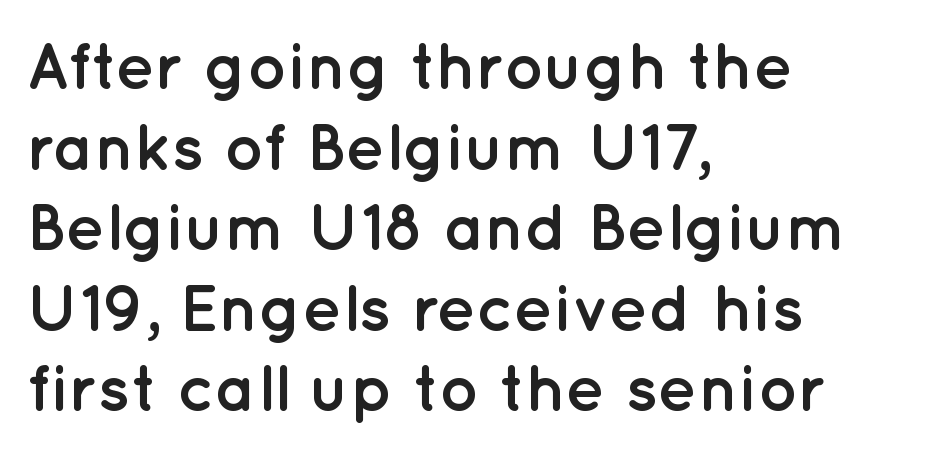
Q: Is the text bold? A: Yes.
Q: Is the text italic (slanted)? A: No, it is upright.
Q: Is the typeface a serif or a sans-serif typeface? A: Sans-serif.
Q: Is the text underlined? A: No.
Q: How is the paragraph aligned? A: Left-aligned.
Q: Is the spacing between letters normal or unusually wide? A: Normal.
Q: Width (condensed, normal, or wide)? A: Normal.
Q: Stroke contrast? A: Low.
Q: x-height? A: Medium.
Q: Monospaced? A: No.
